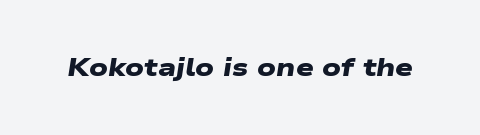
The image shows 25 px bold type; set normal letter spacing, not underlined.
